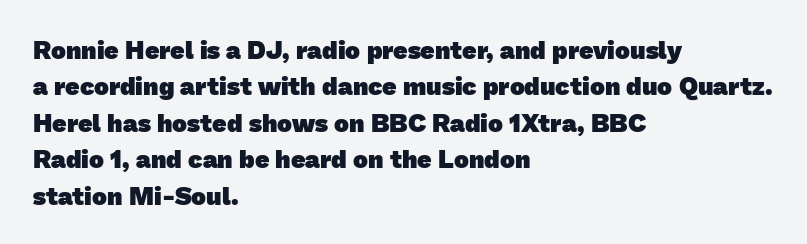
The image shows 25 px bold type; set left-aligned, normal line spacing (1.46x), normal letter spacing, not underlined.
